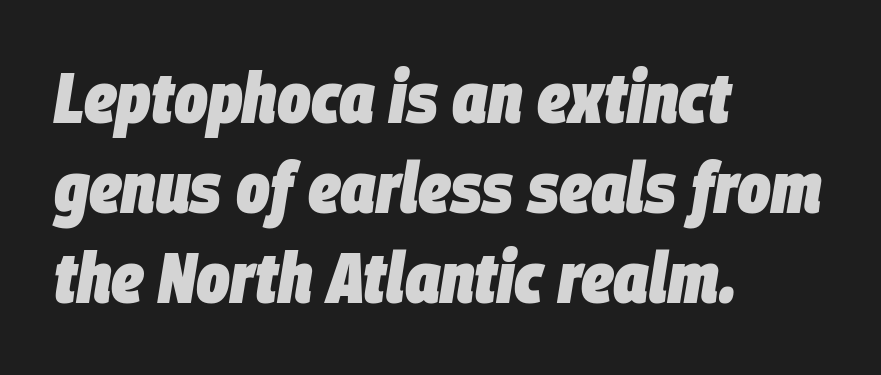
{"italic": "yes", "lean": "right", "slant_degrees": 9, "bold": "yes", "weight": "heavy", "width": "condensed", "stroke_contrast": "low", "x_height": "large", "monospaced": "no", "underline": "no", "align": "left", "line_spacing": "normal", "line_spacing_ratio": 1.27, "letter_spacing": "normal", "letter_spacing_em": 0.0, "glyph_px": 71}
